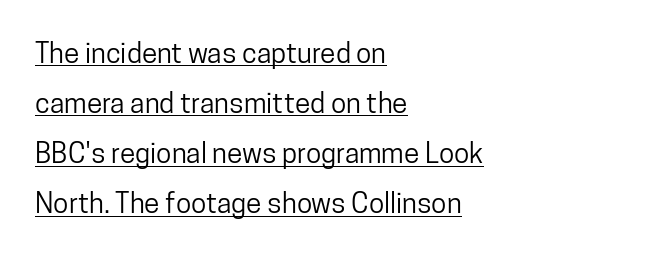
{"serif": "no", "italic": "no", "width": "condensed", "stroke_contrast": "low", "x_height": "medium", "monospaced": "no", "underline": "yes", "align": "left", "line_spacing_ratio": 1.79, "letter_spacing": "normal", "letter_spacing_em": 0.0, "glyph_px": 28}
